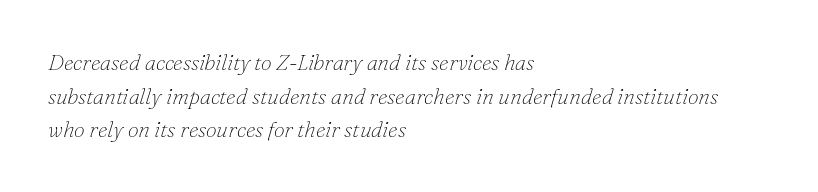
Stroke thickness stays within the range of a standard reading face or lighter. Quick note: italic. The compositor pushed each line to the left boundary. Has an underline been added? It has not. This rendering leaves character spacing at its baseline value.
